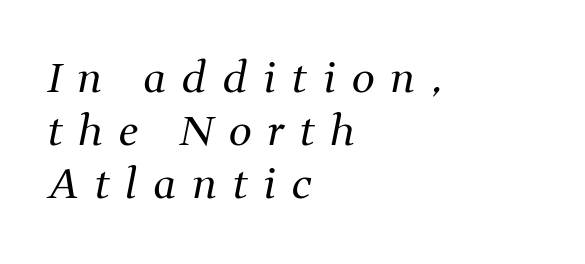
Between one letter and the next there's a generous, obvious gap. A bare baseline throughout the passage. Examine the stroke ends and you'll spot serifs. Characters are canted at an angle relative to the baseline's perpendicular. Stroke thickness stays within the range of a standard reading face or lighter. Looks like regular typesetting: each glyph gets only the width it needs.
